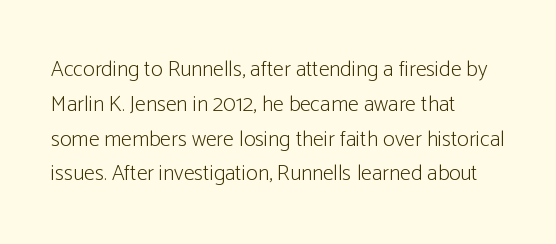
The image shows 22 px text type, upright; set left-aligned, normal line spacing (1.58x), normal letter spacing, not underlined.
